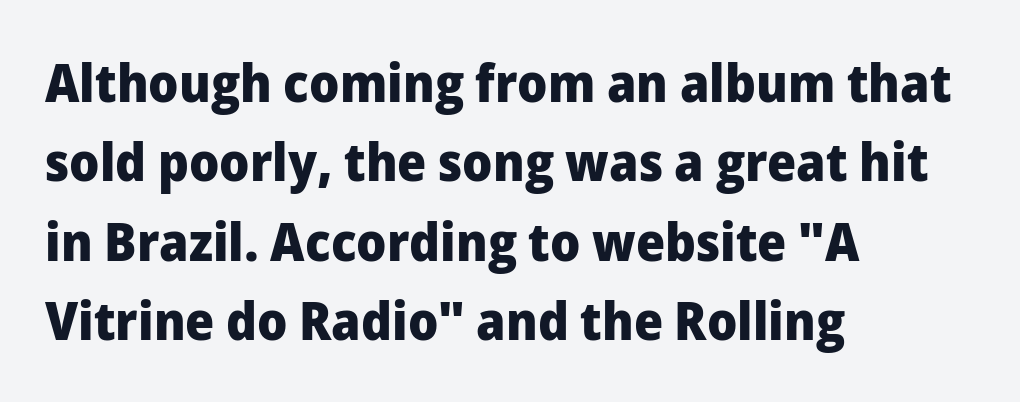
The image shows 53 px heavy sans-serif type, upright; set left-aligned, normal line spacing (1.5x), normal letter spacing, not underlined; low stroke contrast and a medium x-height.
